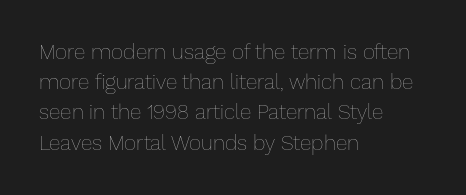
The image shows 21 px text type, upright; set left-aligned, normal line spacing (1.44x), normal letter spacing, not underlined.
